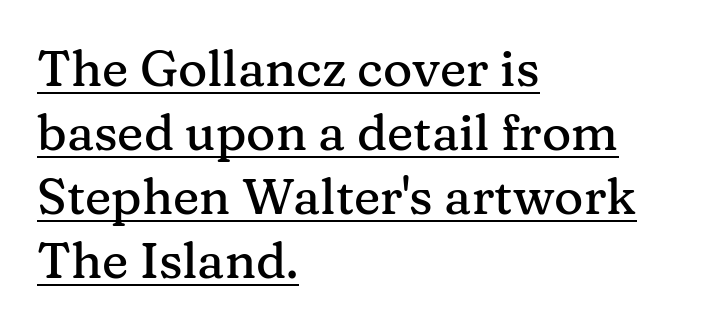
The image shows 50 px serif type, upright; set left-aligned, normal line spacing (1.28x), normal letter spacing, underlined; medium stroke contrast and a medium x-height.
